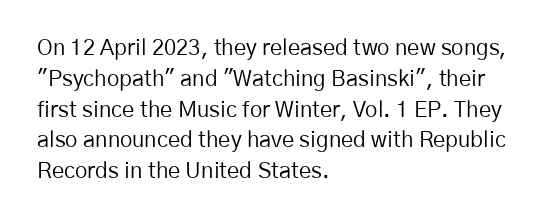
Q: Is the text bold? A: No.
Q: Is the text italic (slanted)? A: No, it is upright.
Q: Is the text underlined? A: No.
Q: How is the paragraph aligned? A: Left-aligned.
Q: Is the spacing between letters normal or unusually wide? A: Normal.
Q: Is the spacing between lines tight, normal or loose? A: Normal.
